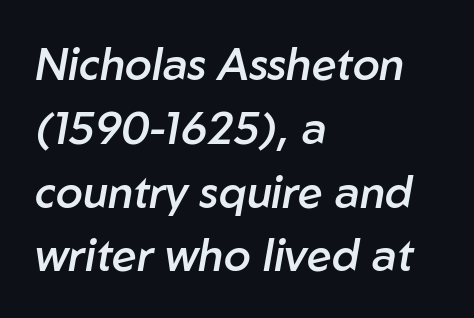
Q: Is the text bold? A: Semi-bold.
Q: Is the text italic (slanted)? A: Yes, it leans right by about 10 degrees.
Q: Is the text underlined? A: No.
Q: How is the paragraph aligned? A: Left-aligned.
Q: Is the spacing between letters normal or unusually wide? A: Normal.
Q: Is the spacing between lines tight, normal or loose? A: Normal.
Q: Width (condensed, normal, or wide)? A: Normal.
Q: Stroke contrast? A: Low.
Q: x-height? A: Medium.
Q: Monospaced? A: No.
